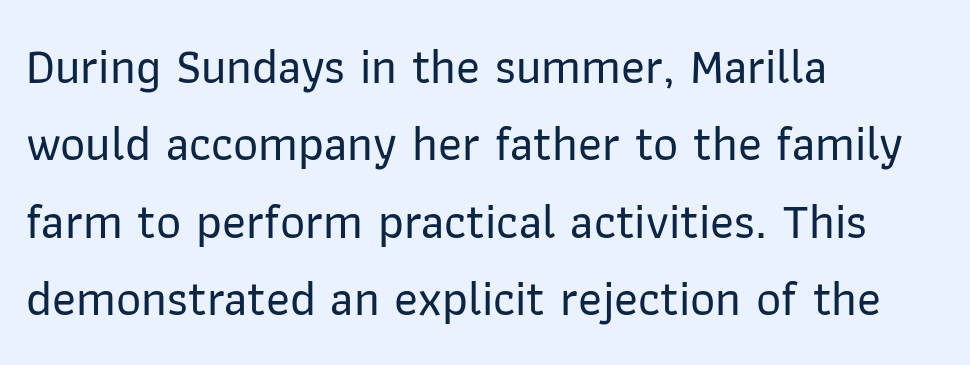
Successive baselines arrive at the customary interval. Spacing between characters is what you'd get straight out of the box. Any mark beneath the type? The region is blank. A typesetter would mark this as roman, not italic.
